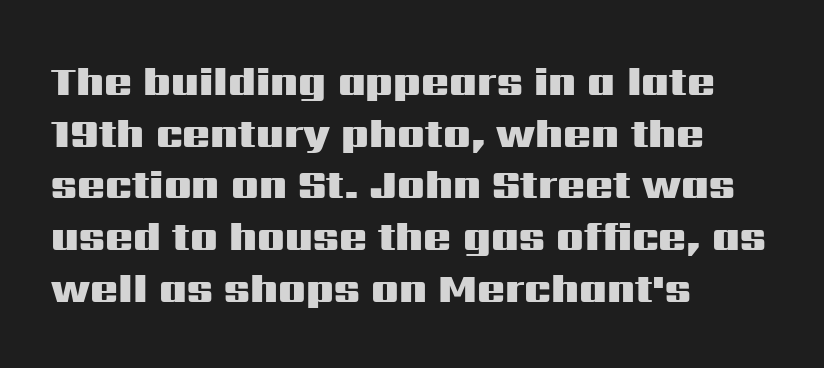
The image shows 41 px heavy, wide sans-serif type, upright; set left-aligned, normal line spacing (1.26x), normal letter spacing, not underlined; medium stroke contrast and a medium x-height.
